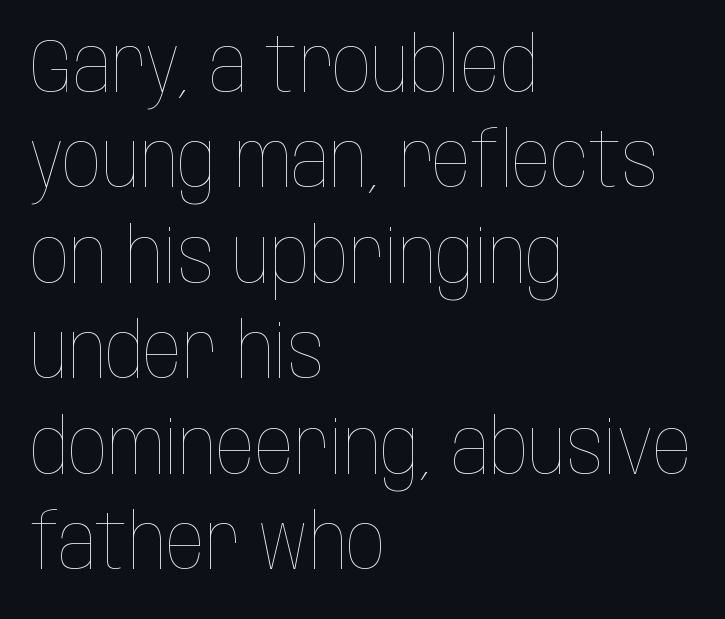
The image shows 77 px thin, condensed type, upright; set left-aligned, line spacing 1.24x, normal letter spacing, not underlined; low stroke contrast and a large x-height.
